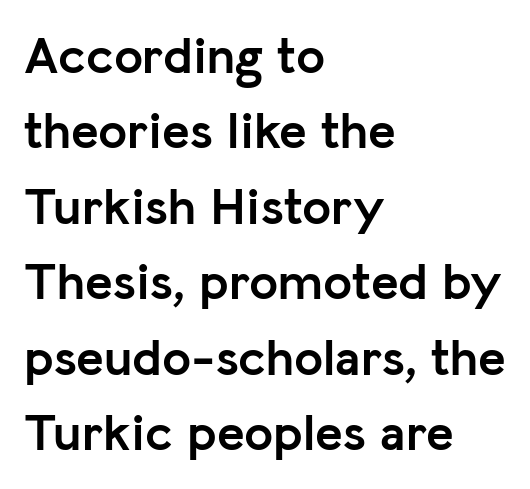
Q: Is the text bold? A: Yes.
Q: Is the text italic (slanted)? A: No, it is upright.
Q: Is the typeface a serif or a sans-serif typeface? A: Sans-serif.
Q: Is the text underlined? A: No.
Q: How is the paragraph aligned? A: Left-aligned.
Q: Is the spacing between letters normal or unusually wide? A: Normal.
Q: Is the spacing between lines tight, normal or loose? A: Normal.
Q: Width (condensed, normal, or wide)? A: Normal.
Q: Stroke contrast? A: Low.
Q: x-height? A: Medium.
Q: Monospaced? A: No.
